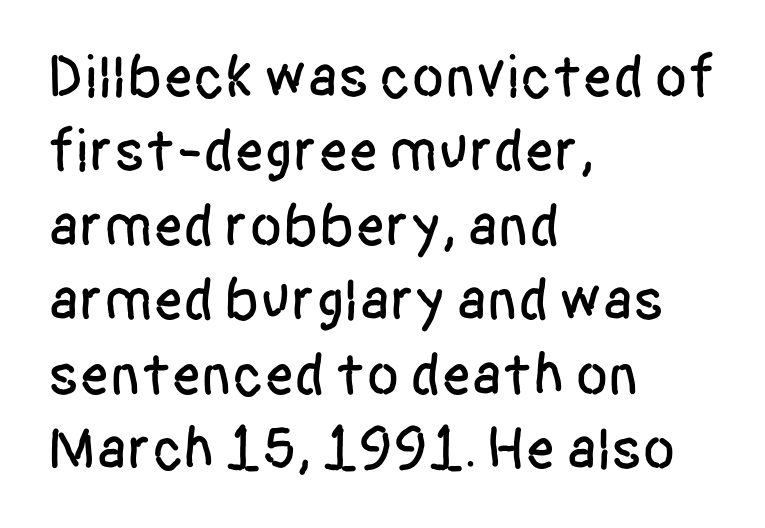
{"serif": "no", "italic": "no", "width": "condensed", "stroke_contrast": "low", "x_height": "large", "monospaced": "no", "underline": "no", "align": "left", "line_spacing_ratio": 1.24, "letter_spacing": "normal", "letter_spacing_em": 0.0, "glyph_px": 60}
